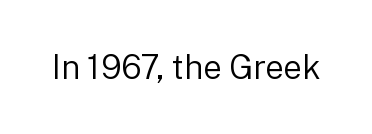
The image shows 33 px regular-weight sans-serif type, upright; set normal letter spacing, not underlined; low stroke contrast and a medium x-height.
